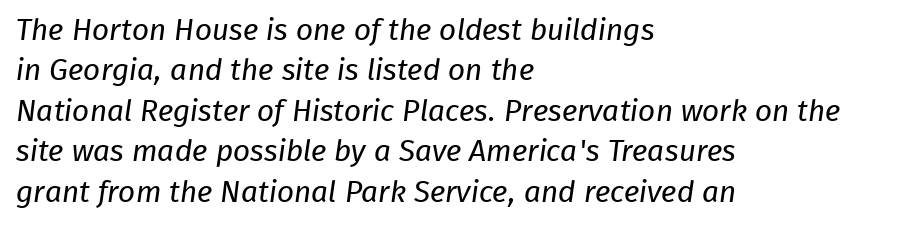
Q: Is the text bold? A: No.
Q: Is the typeface a serif or a sans-serif typeface? A: Sans-serif.
Q: Is the text underlined? A: No.
Q: How is the paragraph aligned? A: Left-aligned.
Q: Is the spacing between letters normal or unusually wide? A: Normal.
Q: Is the spacing between lines tight, normal or loose? A: Normal.
Q: Width (condensed, normal, or wide)? A: Normal.
Q: Stroke contrast? A: Low.
Q: x-height? A: Medium.
Q: Monospaced? A: No.
